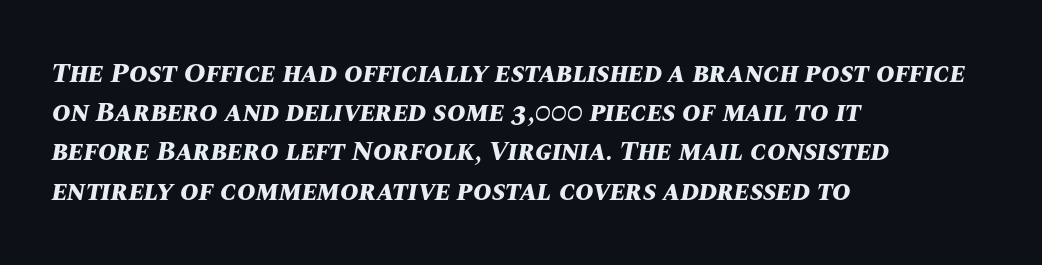
Q: Is the text bold? A: Yes.
Q: Is the text italic (slanted)? A: Yes, it leans right by about 10 degrees.
Q: Is the text underlined? A: No.
Q: How is the paragraph aligned? A: Left-aligned.
Q: Is the spacing between letters normal or unusually wide? A: Normal.
Q: Is the spacing between lines tight, normal or loose? A: Normal.
Q: Width (condensed, normal, or wide)? A: Normal.
Q: Stroke contrast? A: Medium.
Q: x-height? A: Large.
Q: Monospaced? A: No.
